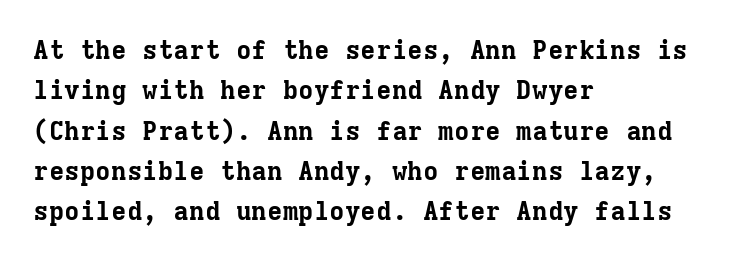
{"italic": "no", "bold": "yes", "underline": "no", "align": "left", "line_spacing": "normal", "line_spacing_ratio": 1.55, "letter_spacing": "normal", "letter_spacing_em": 0.0, "glyph_px": 26}
